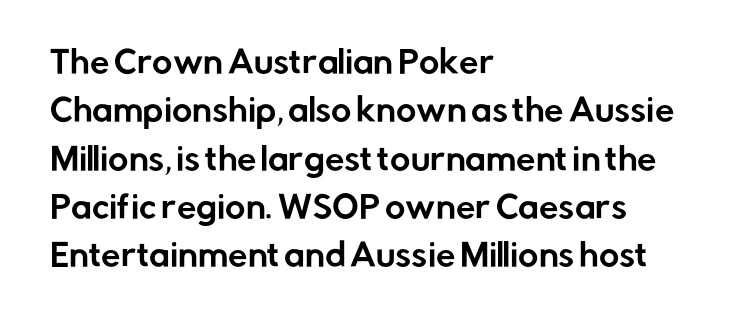
{"serif": "no", "italic": "no", "width": "normal", "stroke_contrast": "low", "x_height": "medium", "monospaced": "no", "underline": "no", "align": "left", "line_spacing": "normal", "line_spacing_ratio": 1.56, "letter_spacing": "normal", "letter_spacing_em": 0.0, "glyph_px": 31}
